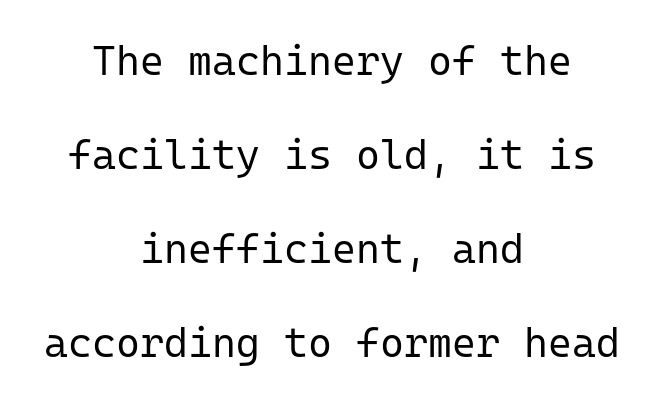
The image shows 41 px regular-weight sans-serif type, upright, monospaced; set centered, loose line spacing (2.29x), normal letter spacing, not underlined; low stroke contrast and a medium x-height.
